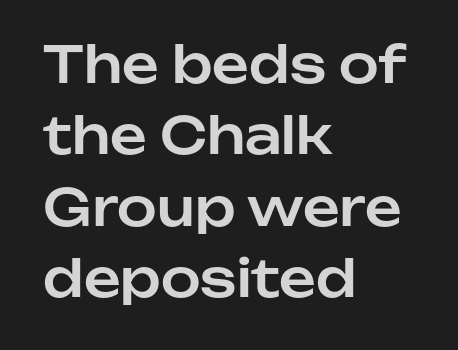
{"serif": "no", "italic": "no", "width": "normal", "stroke_contrast": "low", "x_height": "medium", "monospaced": "no", "underline": "no", "align": "left", "line_spacing": "normal", "line_spacing_ratio": 1.4, "letter_spacing": "normal", "letter_spacing_em": 0.0, "glyph_px": 51}
